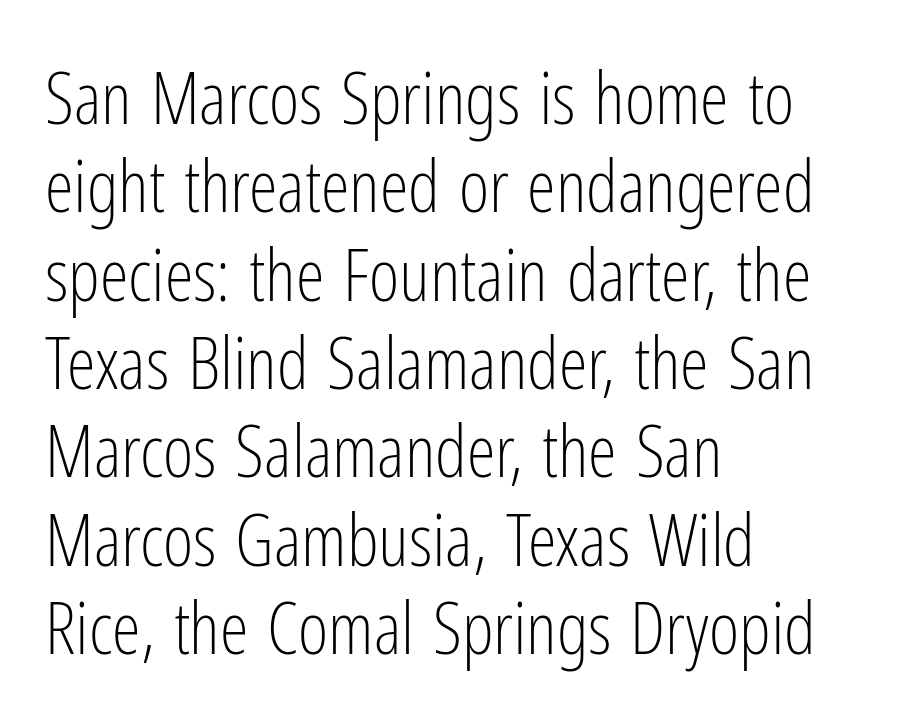
No extra ink here — the face is not bold. Italic? Not at all — the glyphs are vertical. Proportional: the letters do not fall into vertical columns. Compared with typical body copy, the letter spacing here is the same. These lines stack with their left ends in a neat column. The letters carry no serifs — their stems end cleanly without finishing strokes.
